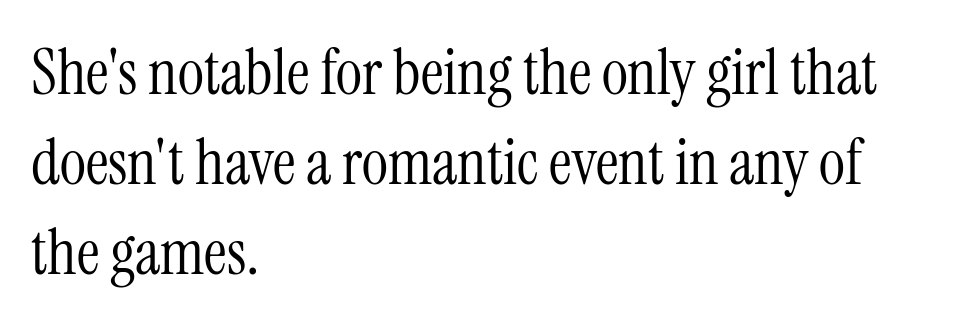
The image shows 63 px light, condensed serif type, upright; set left-aligned, normal line spacing (1.43x), normal letter spacing, not underlined; medium stroke contrast and a medium x-height.
